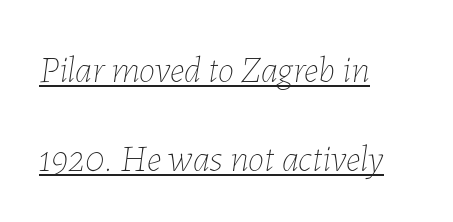
The image shows 37 px thin type, italic (leaning right); set left-aligned, loose line spacing (2.4x), normal letter spacing, underlined; low stroke contrast and a medium x-height.
